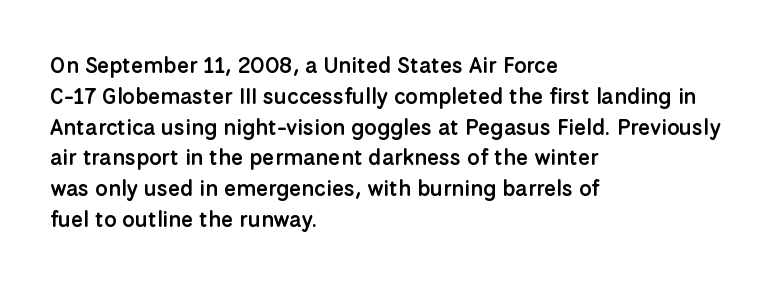
A typesetter would call this zero additional tracking. Decoration check: the copy has no underline. Set as a demibold, roughly 600 on the weight scale. The rendering uses a moderate line-height, typical for paragraphs.
